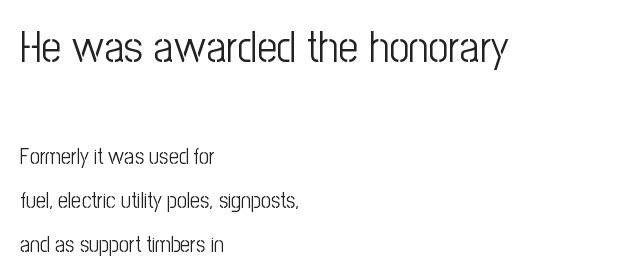
{"serif": "no", "italic": "no", "bold": "no", "weight": "light", "width": "condensed", "stroke_contrast": "low", "x_height": "medium", "monospaced": "no", "underline": "no", "align": "left", "line_spacing": "loose", "line_spacing_ratio": 2.0, "letter_spacing": "normal", "letter_spacing_em": 0.0, "larger_block": "first", "size_ratio": 2.0, "glyph_px": 44}
